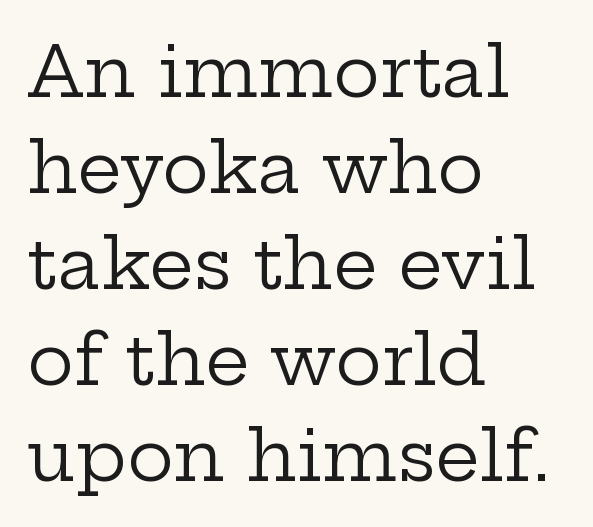
Q: Is the text bold? A: No.
Q: Is the text italic (slanted)? A: No, it is upright.
Q: Is the typeface a serif or a sans-serif typeface? A: Serif.
Q: Is the text underlined? A: No.
Q: How is the paragraph aligned? A: Left-aligned.
Q: Is the spacing between letters normal or unusually wide? A: Normal.
Q: Is the spacing between lines tight, normal or loose? A: Normal.
Q: Width (condensed, normal, or wide)? A: Wide.
Q: Stroke contrast? A: Low.
Q: x-height? A: Medium.
Q: Monospaced? A: No.
